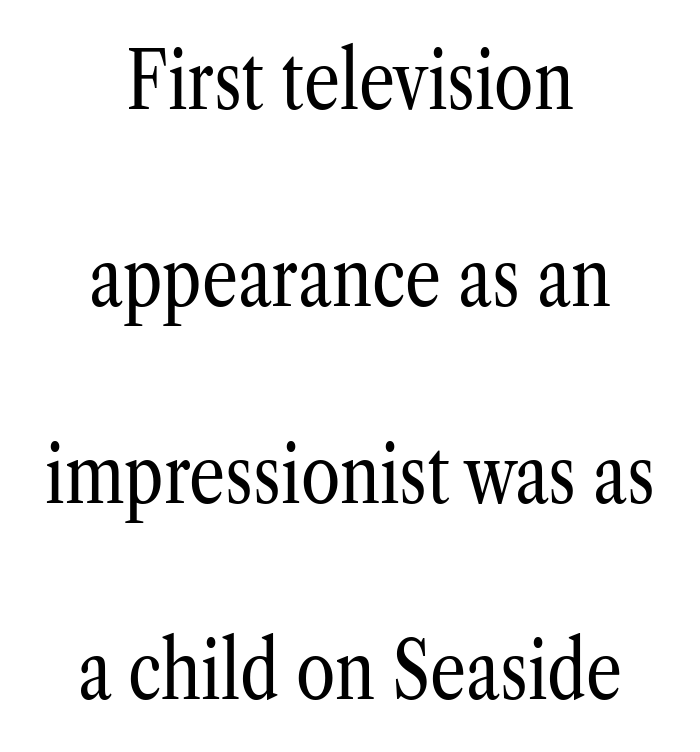
{"serif": "yes", "italic": "no", "bold": "no", "weight": "regular", "width": "condensed", "stroke_contrast": "low", "x_height": "medium", "monospaced": "no", "underline": "no", "align": "center", "line_spacing": "loose", "line_spacing_ratio": 2.46, "letter_spacing": "normal", "letter_spacing_em": 0.0, "glyph_px": 80}
